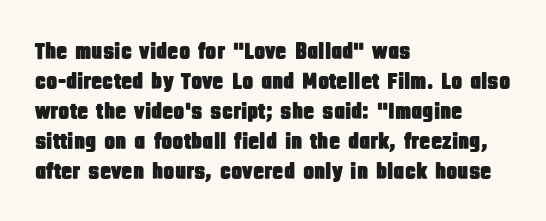
{"italic": "no", "underline": "no", "align": "left", "line_spacing": "normal", "line_spacing_ratio": 1.3, "letter_spacing": "normal", "letter_spacing_em": 0.0, "glyph_px": 23}
